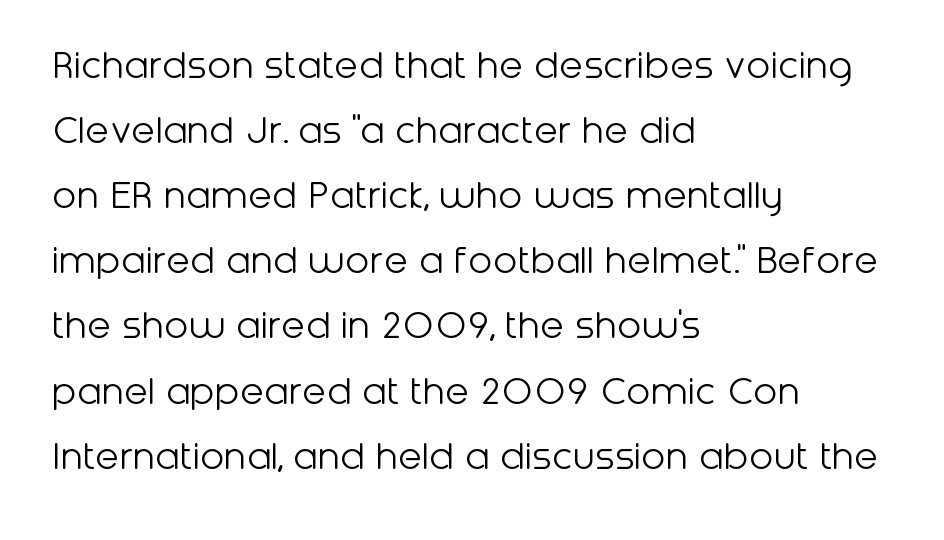
Q: Is the text bold? A: No.
Q: Is the text italic (slanted)? A: No, it is upright.
Q: Is the typeface a serif or a sans-serif typeface? A: Sans-serif.
Q: Is the text underlined? A: No.
Q: How is the paragraph aligned? A: Left-aligned.
Q: Is the spacing between letters normal or unusually wide? A: Normal.
Q: Is the spacing between lines tight, normal or loose? A: Normal.
Q: Width (condensed, normal, or wide)? A: Normal.
Q: Stroke contrast? A: Low.
Q: x-height? A: Medium.
Q: Monospaced? A: No.
